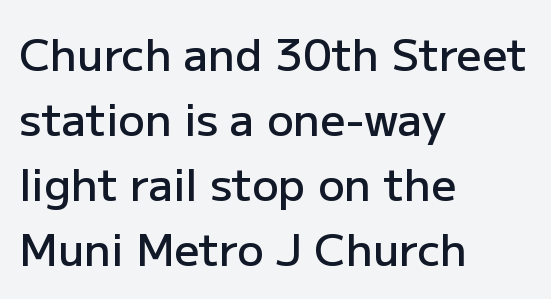
A typesetter would call this proportional, since set widths differ per character. Look at the stroke-to-counter ratio: somewhat heavy, a semibold. The space beneath each line is pristine and unruled. The setting favours the left margin, as ordinary paragraphs usually do. These lines sit exactly where default settings would place them.
